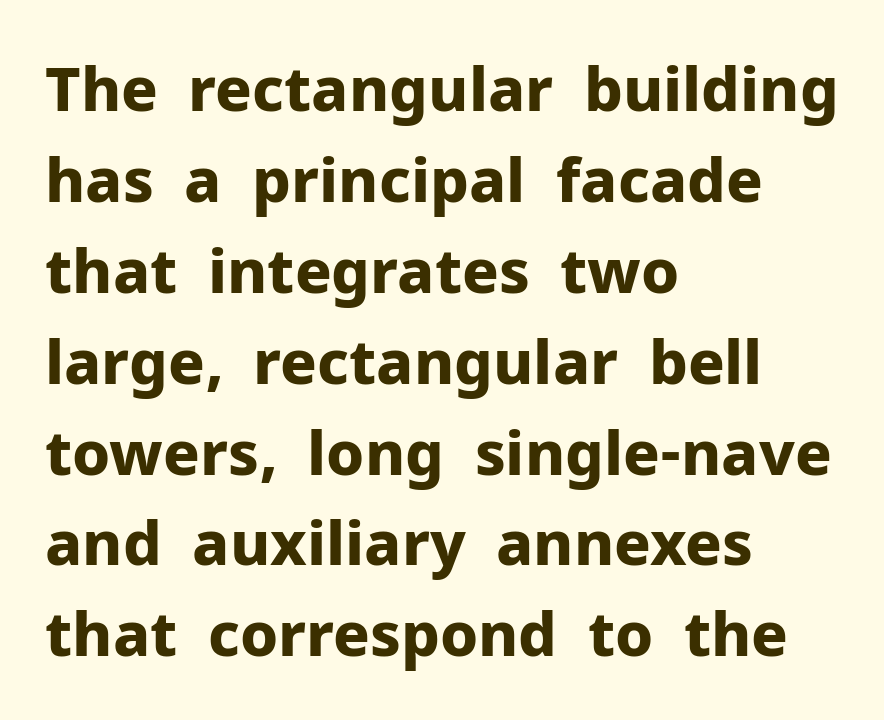
Observe the absence of serifs on each vertical stroke in this sample. The font's upright variant was chosen for this text. Here the designer chose a conventional face with non-uniform glyph widths. Typeset ragged right — the left edge is the straight one. As a designer I'd log this as weight 700, bold.
